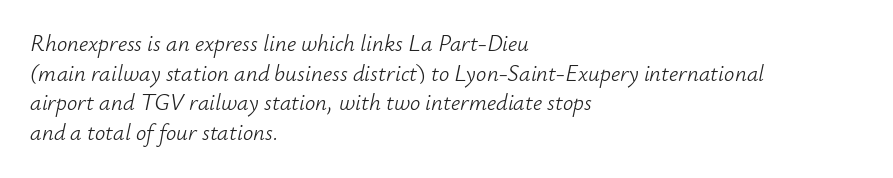
The image shows 23 px text type, italic (leaning right); set left-aligned, normal line spacing (1.29x), normal letter spacing, not underlined.
